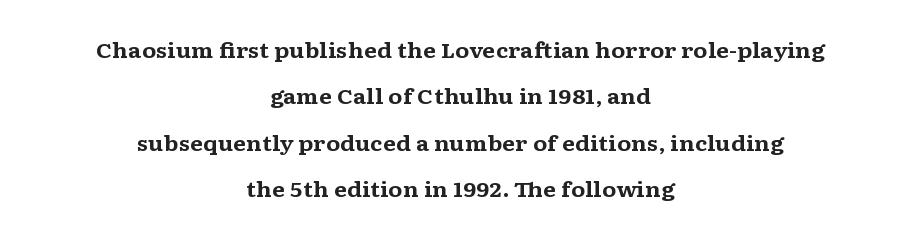
Q: Is the text bold? A: Yes.
Q: Is the text italic (slanted)? A: No, it is upright.
Q: Is the text underlined? A: No.
Q: How is the paragraph aligned? A: Centered.
Q: Is the spacing between letters normal or unusually wide? A: Normal.
Q: Is the spacing between lines tight, normal or loose? A: Loose.
